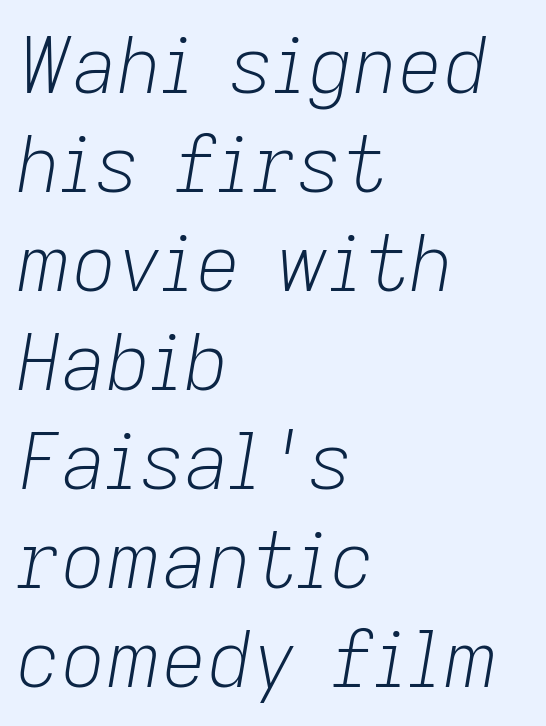
Plain, unruled lines of type. When letters slant like this, we call the style italic. Horizontal alignment here is leftward, the default for most running prose. One glance says typical: line gaps are just what's usual.
